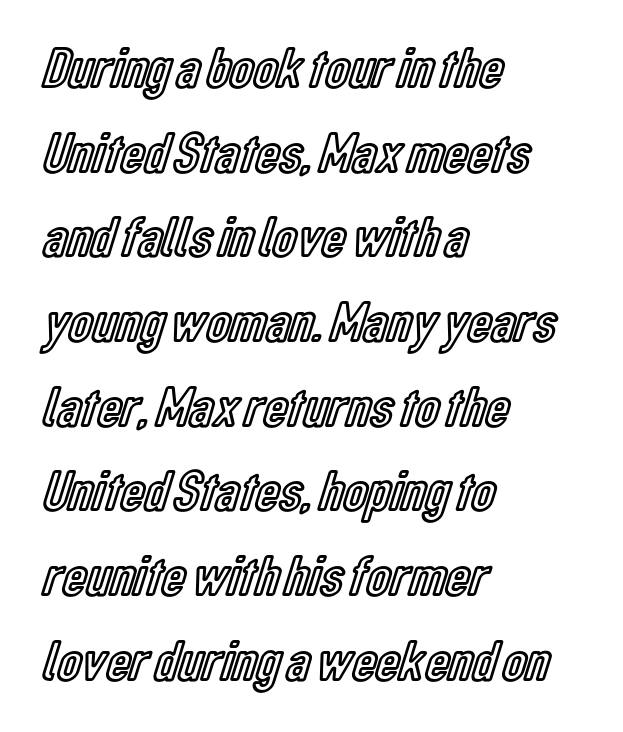
{"width": "condensed", "x_height": "medium", "monospaced": "no", "underline": "no", "align": "left", "line_spacing": "normal", "line_spacing_ratio": 1.46, "letter_spacing": "normal", "letter_spacing_em": 0.0, "glyph_px": 58}
